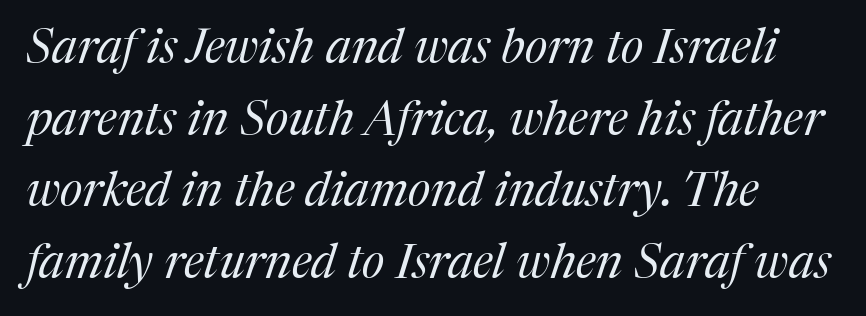
{"serif": "yes", "italic": "yes", "lean": "right", "slant_degrees": 17, "bold": "no", "weight": "regular", "width": "normal", "stroke_contrast": "medium", "x_height": "medium", "monospaced": "no", "underline": "no", "line_spacing": "normal", "line_spacing_ratio": 1.49, "letter_spacing": "normal", "letter_spacing_em": 0.0, "glyph_px": 48}
